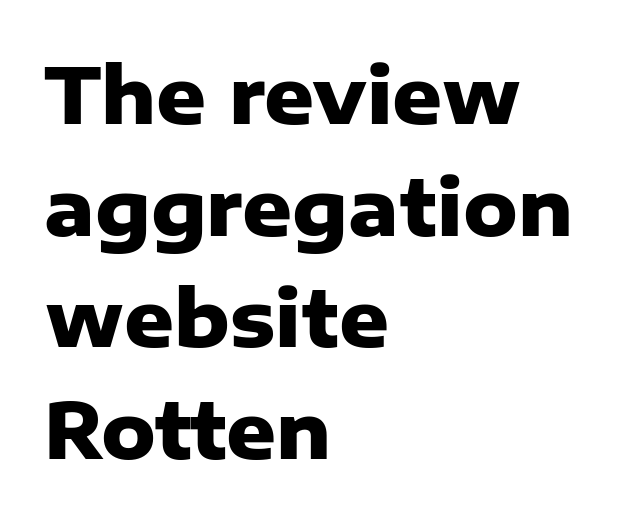
Q: Is the text bold? A: Yes.
Q: Is the text italic (slanted)? A: No, it is upright.
Q: Is the typeface a serif or a sans-serif typeface? A: Sans-serif.
Q: Is the text underlined? A: No.
Q: How is the paragraph aligned? A: Left-aligned.
Q: Is the spacing between letters normal or unusually wide? A: Normal.
Q: Is the spacing between lines tight, normal or loose? A: Normal.
Q: Width (condensed, normal, or wide)? A: Normal.
Q: Stroke contrast? A: Low.
Q: x-height? A: Medium.
Q: Monospaced? A: No.
